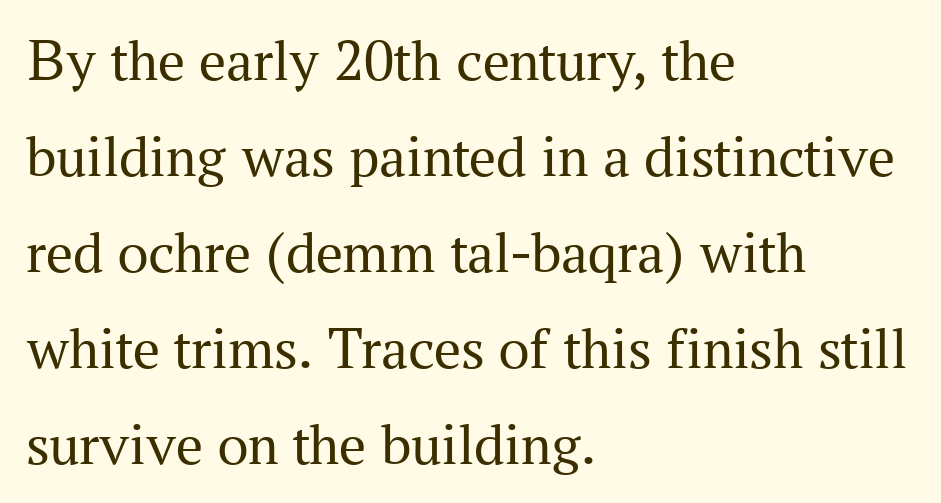
If you drew a ruler down the left edge, every line would touch it. Spacing verdict: proportional, widths tailored to each character. Honestly, there is no underline to notice here at all. Reading down the column, the eye jumps a familiar distance to each next line.
